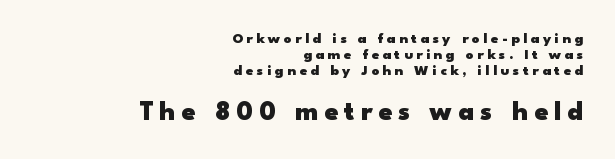
Q: Is the text bold? A: Yes.
Q: Is the text italic (slanted)? A: No, it is upright.
Q: Is the text underlined? A: No.
Q: How is the paragraph aligned? A: Right-aligned.
Q: Is the spacing between letters normal or unusually wide? A: Unusually wide.
Q: Is the spacing between lines tight, normal or loose? A: Tight.
Q: Which block of text is set in a larger size, the first (top) or the second (bottom)? A: The second (bottom) one.
